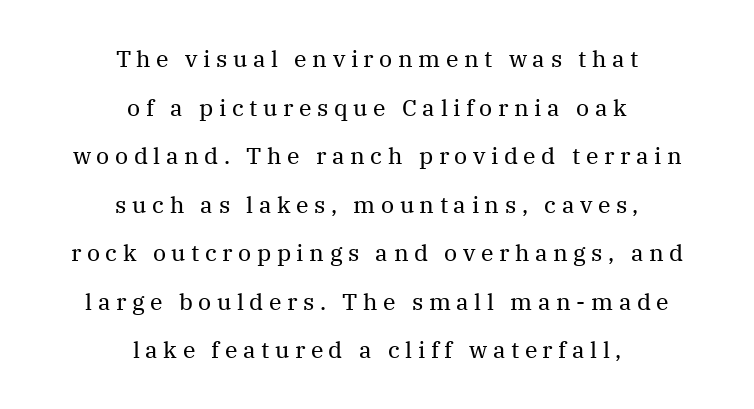
The image shows 23 px text type, upright; set centered, loose line spacing (2.11x), unusually wide letter spacing (+0.24 em), not underlined.
